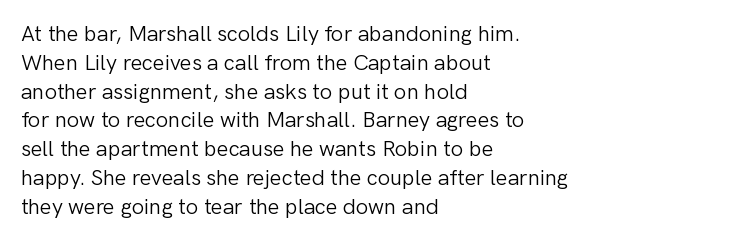
The image shows 22 px text type, upright; set left-aligned, normal line spacing (1.31x), normal letter spacing, not underlined.
